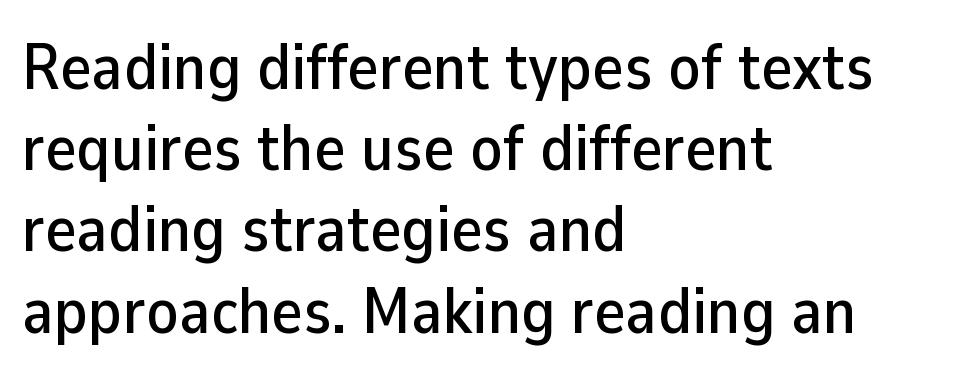
Decoration check: the copy has no underline. Character widths vary here, with narrow letters taking less room than wide ones. Observe the ordinary spacing: letters are neighbours, not strangers. Does the lettering tilt? It doesn't — this is upright. Is this a sans? Yes — the strokes have no serifs. The rag falls on the right side of this text block.
